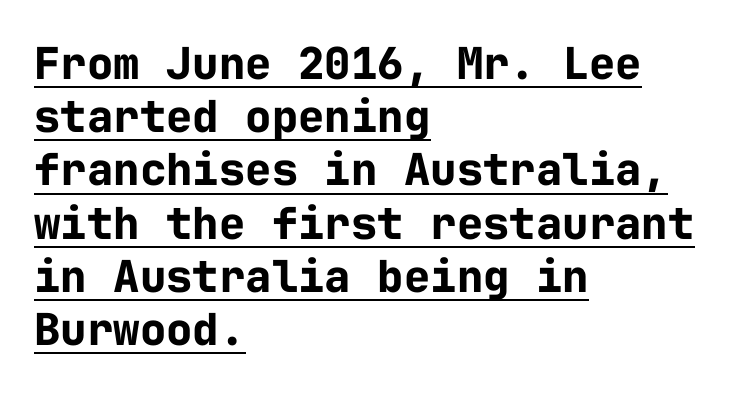
{"serif": "no", "italic": "no", "bold": "yes", "weight": "bold", "width": "normal", "stroke_contrast": "low", "x_height": "medium", "monospaced": "yes", "underline": "yes", "align": "left", "line_spacing_ratio": 1.21, "letter_spacing": "normal", "letter_spacing_em": 0.0, "glyph_px": 44}
